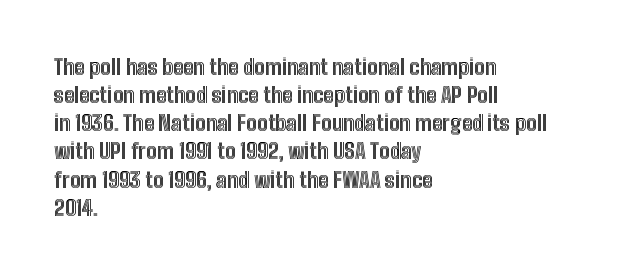
The image shows 21 px text type, upright; set left-aligned, normal line spacing (1.34x), normal letter spacing, not underlined.
